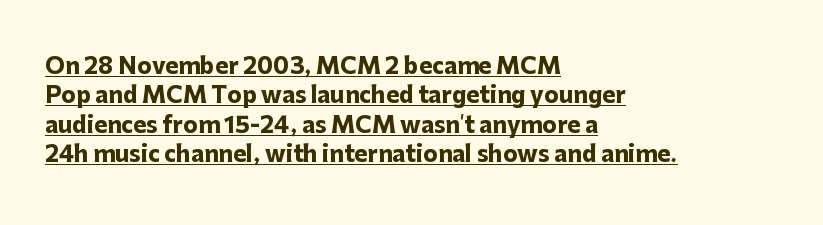
The image shows 22 px bold type, upright; set left-aligned, normal line spacing (1.33x), normal letter spacing, underlined.
